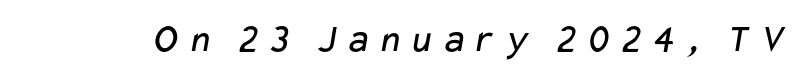
Q: Is the text bold? A: No.
Q: Is the typeface a serif or a sans-serif typeface? A: Sans-serif.
Q: Is the text underlined? A: No.
Q: Width (condensed, normal, or wide)? A: Wide.
Q: Stroke contrast? A: Low.
Q: x-height? A: Medium.
Q: Monospaced? A: No.
